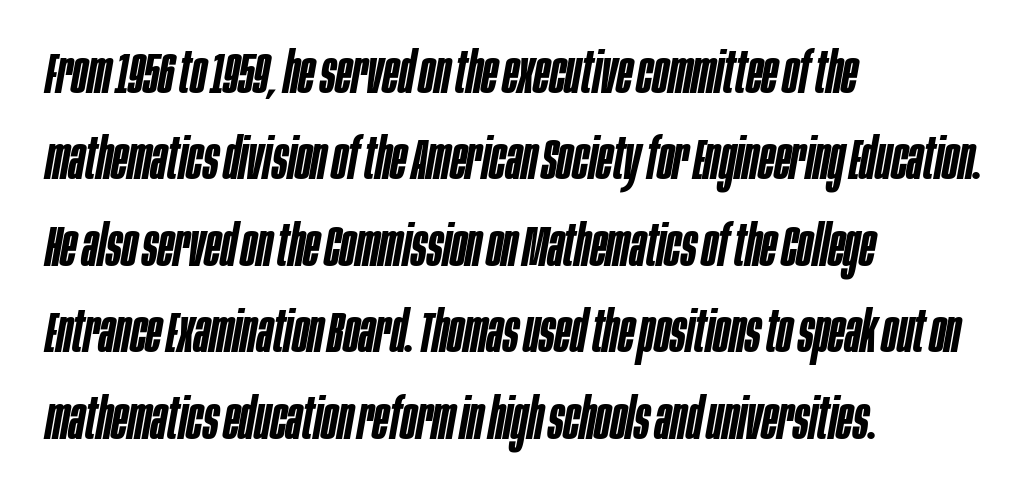
Q: Is the text bold? A: Semi-bold.
Q: Is the text italic (slanted)? A: Yes, it leans right by about 10 degrees.
Q: Is the text underlined? A: No.
Q: How is the paragraph aligned? A: Left-aligned.
Q: Is the spacing between letters normal or unusually wide? A: Normal.
Q: Is the spacing between lines tight, normal or loose? A: Normal.
Q: Width (condensed, normal, or wide)? A: Condensed.
Q: Stroke contrast? A: Low.
Q: x-height? A: Large.
Q: Monospaced? A: No.
